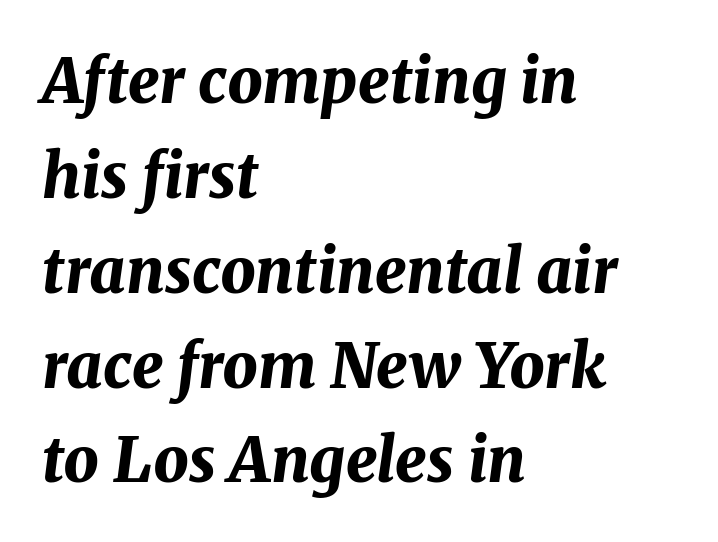
The image shows 62 px bold type, italic (leaning right); set left-aligned, normal line spacing (1.53x), normal letter spacing, not underlined; medium stroke contrast and a medium x-height.
